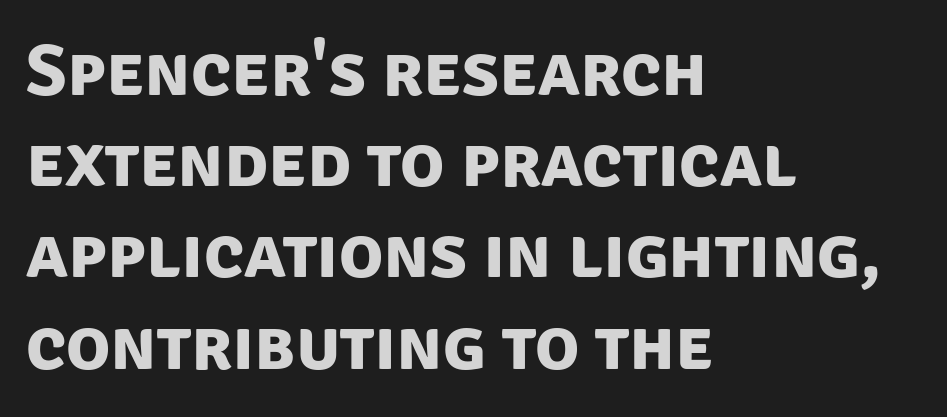
{"serif": "no", "bold": "yes", "weight": "bold", "width": "normal", "stroke_contrast": "low", "x_height": "large", "monospaced": "no", "underline": "no", "align": "left", "line_spacing": "normal", "line_spacing_ratio": 1.25, "letter_spacing": "normal", "letter_spacing_em": 0.0, "glyph_px": 73}
